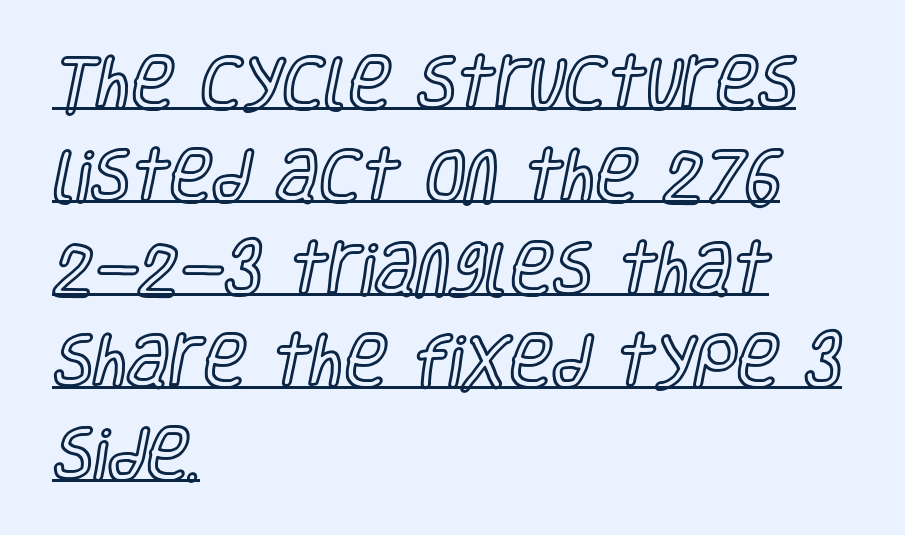
{"width": "condensed", "x_height": "large", "monospaced": "no", "underline": "yes", "align": "left", "line_spacing": "normal", "line_spacing_ratio": 1.6, "letter_spacing": "normal", "letter_spacing_em": 0.0, "glyph_px": 58}
